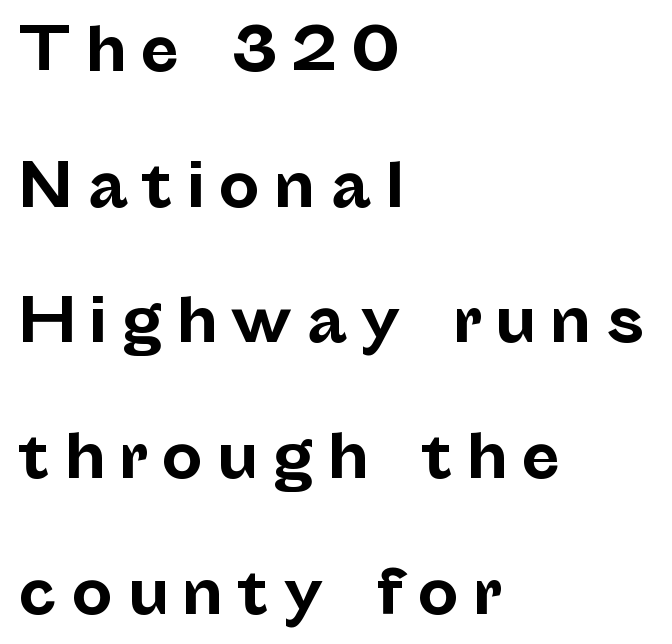
The tracking jumps out immediately: characters are airy and widely separated. Decoration check: the copy has no underline. The face used here is a sans, in the tradition of grotesques and geometrics. Is the block centered? No — it sits flush against the left margin. Think of a printed novel: that variable character pitch is what you see here. Pretty heavy lettering here — definitely bold.
